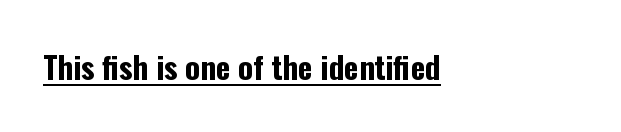
Q: Is the text bold? A: Yes.
Q: Is the text italic (slanted)? A: No, it is upright.
Q: Is the typeface a serif or a sans-serif typeface? A: Sans-serif.
Q: Is the text underlined? A: Yes.
Q: How is the paragraph aligned? A: Left-aligned.
Q: Is the spacing between letters normal or unusually wide? A: Normal.
Q: Width (condensed, normal, or wide)? A: Condensed.
Q: Stroke contrast? A: Low.
Q: x-height? A: Medium.
Q: Monospaced? A: No.
